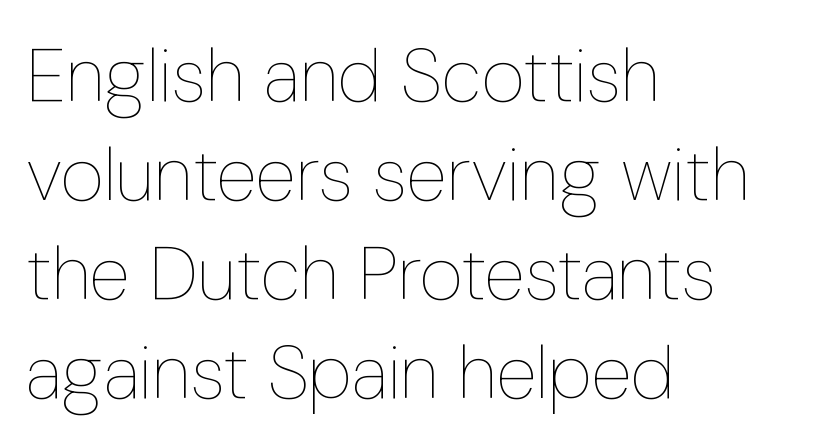
The gap between lines stays unmarked. Caption: standard tracking, unaltered. Is the stroke heavy? The answer is a plain regular-or-lighter. Spacing verdict: proportional, widths tailored to each character.
